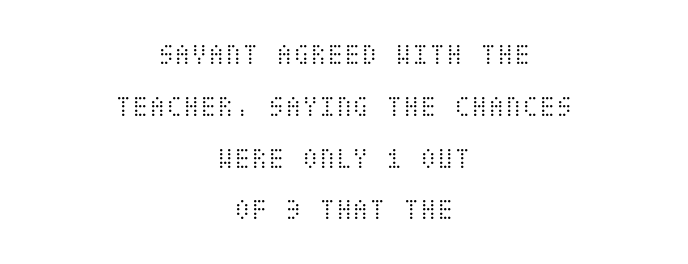
These lines were composed using upright roman letters. The compositor balanced each line on the midline. Interline gaps are of average width in this sample. Underline: absent.
